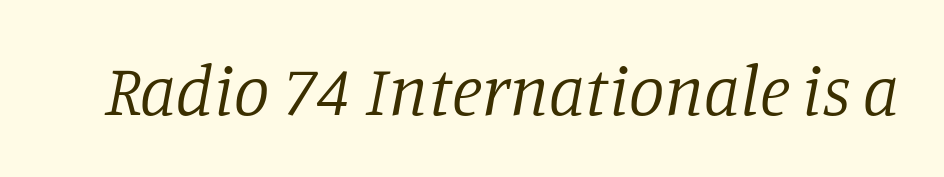
Letter spacing: default. Designer's note — italics engaged. Think standard paragraph weight, or any step lighter than that. Examine the stroke ends and you'll spot serifs. Quick note: underline off. Varying glyph widths throughout — classic text-font behaviour.
